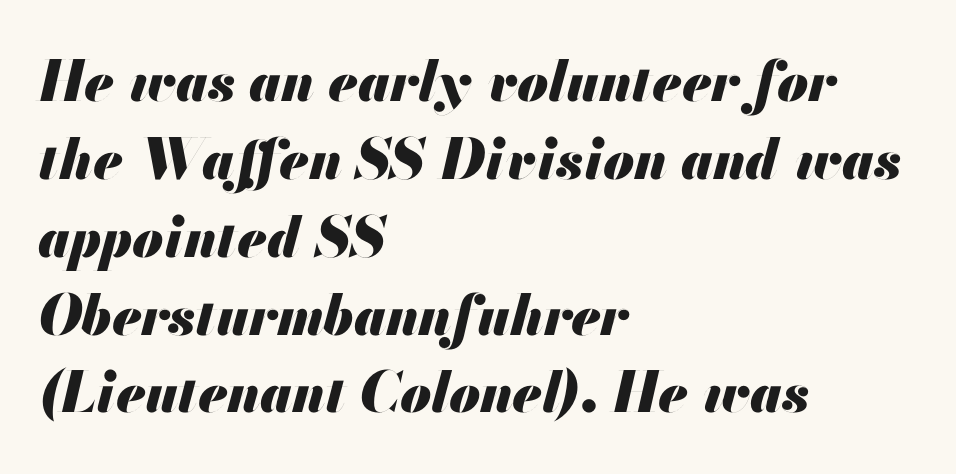
The image shows 56 px heavy type, italic (leaning right); set left-aligned, normal line spacing (1.39x), normal letter spacing, not underlined; medium stroke contrast and a small x-height.
